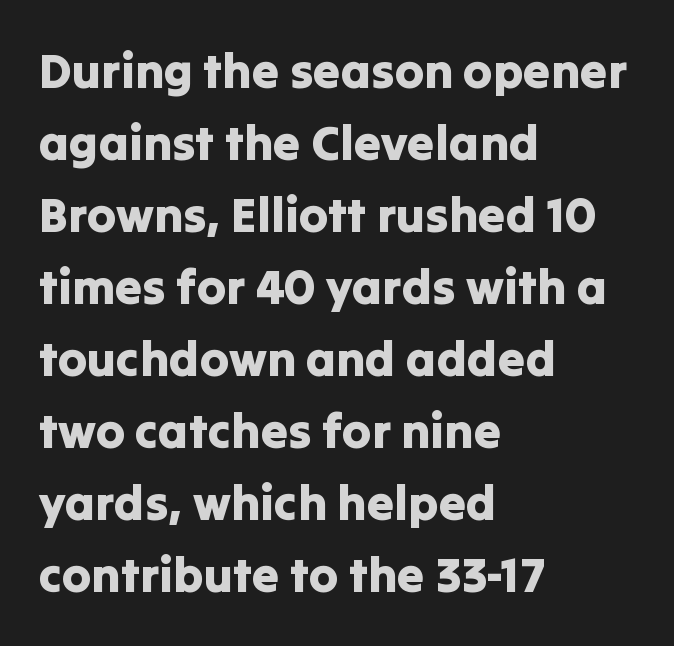
When letters stand straight like this, we call the style roman or upright. The rendering uses natural spacing where letterforms have individual widths. Short and long lines alike share a common starting point at left. The font family rendered here belongs to the sans-serif group. Here the glyphs are tracked normally, forming tight word shapes. Honestly, there is no underline to notice here at all.
